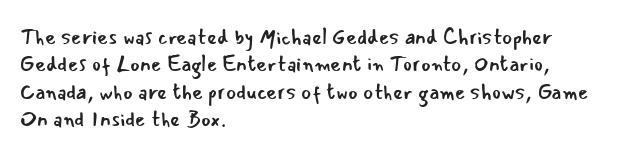
Q: Is the text bold? A: No.
Q: Is the text italic (slanted)? A: No, it is upright.
Q: Is the text underlined? A: No.
Q: How is the paragraph aligned? A: Left-aligned.
Q: Is the spacing between letters normal or unusually wide? A: Normal.
Q: Is the spacing between lines tight, normal or loose? A: Normal.
